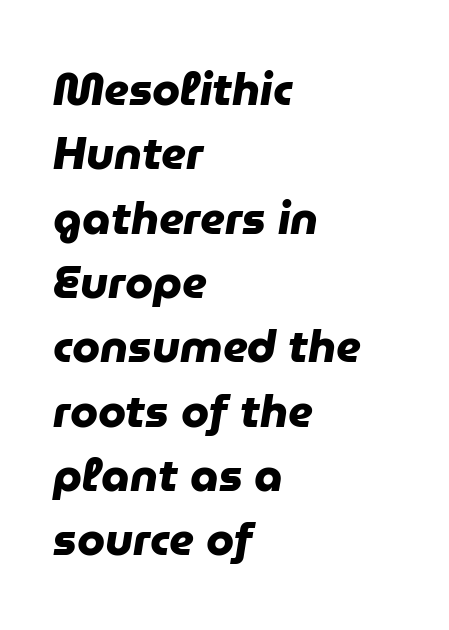
Q: Is the text bold? A: Yes.
Q: Is the typeface a serif or a sans-serif typeface? A: Sans-serif.
Q: Is the text underlined? A: No.
Q: How is the paragraph aligned? A: Left-aligned.
Q: Is the spacing between letters normal or unusually wide? A: Normal.
Q: Is the spacing between lines tight, normal or loose? A: Normal.
Q: Width (condensed, normal, or wide)? A: Normal.
Q: Stroke contrast? A: Low.
Q: x-height? A: Medium.
Q: Monospaced? A: No.
